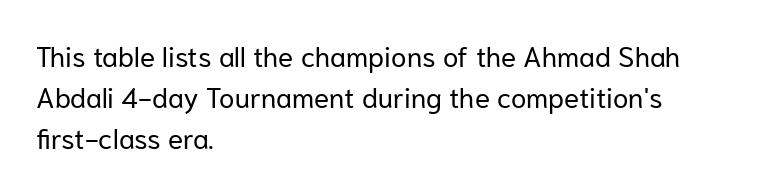
The image shows 28 px regular-weight sans-serif type, upright; set left-aligned, normal line spacing (1.46x), normal letter spacing, not underlined; low stroke contrast and a medium x-height.
